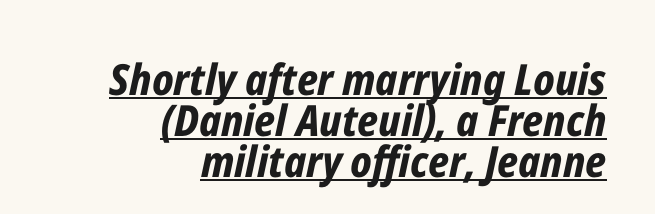
Looks like regular typesetting: each glyph gets only the width it needs. The text carries the slant typical of an italic or oblique font. The space between consecutive lines is stingy. Students, this is bold: see how much ink each stroke carries.
